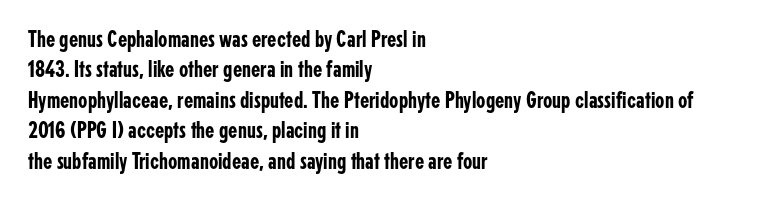
Q: Is the text italic (slanted)? A: No, it is upright.
Q: Is the text underlined? A: No.
Q: How is the paragraph aligned? A: Left-aligned.
Q: Is the spacing between letters normal or unusually wide? A: Normal.
Q: Is the spacing between lines tight, normal or loose? A: Normal.
